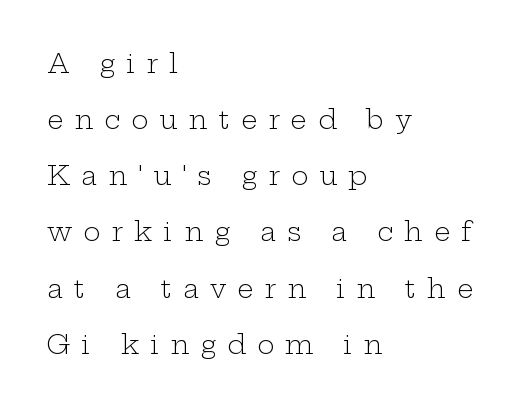
The image shows 26 px text type, upright; set left-aligned, loose line spacing (2.16x), unusually wide letter spacing (+0.42 em), not underlined.
